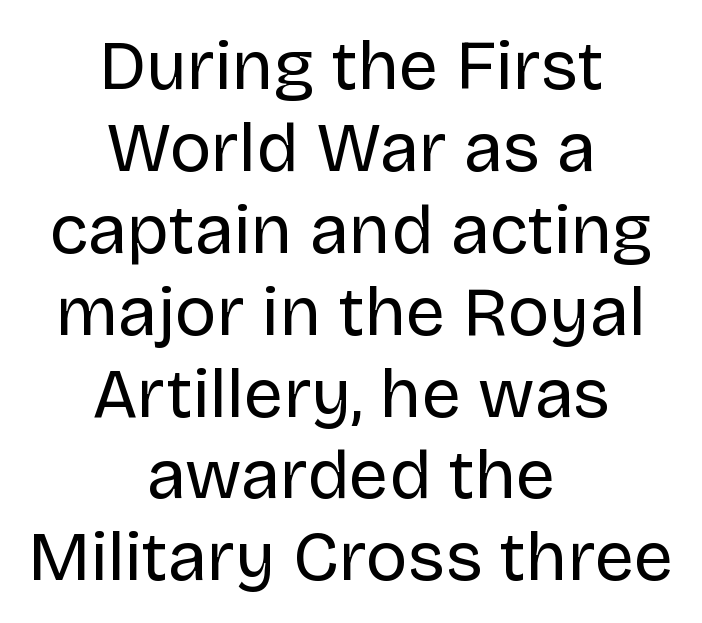
{"serif": "no", "italic": "no", "bold": "no", "weight": "regular", "width": "normal", "stroke_contrast": "low", "x_height": "large", "monospaced": "no", "underline": "no", "align": "center", "line_spacing_ratio": 1.17, "letter_spacing": "normal", "letter_spacing_em": 0.0, "glyph_px": 70}
